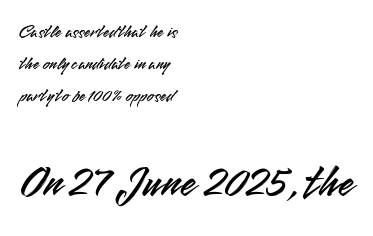
The image shows 46 px sans-serif type; set left-aligned, line spacing 1.78x, normal letter spacing, not underlined; the second (bottom) block is 2.56x larger; medium stroke contrast and a small x-height.
